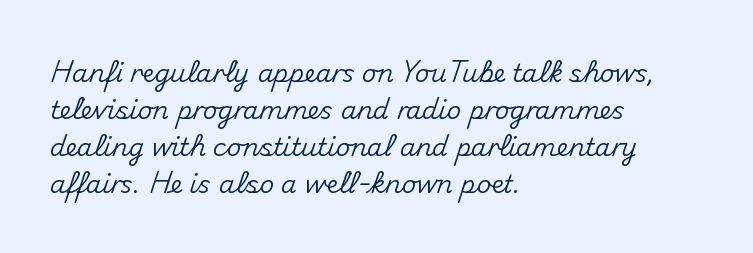
{"underline": "no", "align": "left", "line_spacing": "normal", "line_spacing_ratio": 1.48, "letter_spacing": "normal", "letter_spacing_em": 0.0, "glyph_px": 25}
